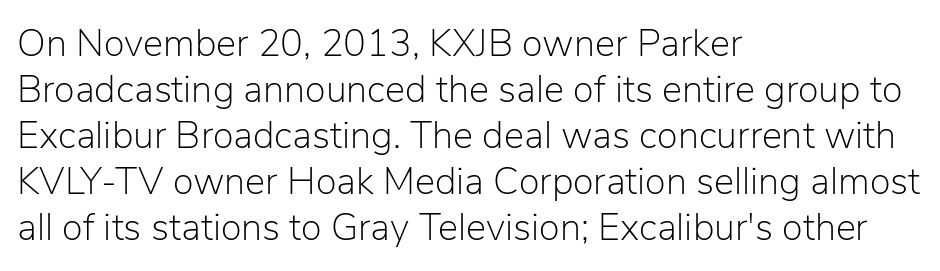
The image shows 38 px light sans-serif type, upright; set left-aligned, line spacing 1.21x, normal letter spacing, not underlined; low stroke contrast and a medium x-height.
